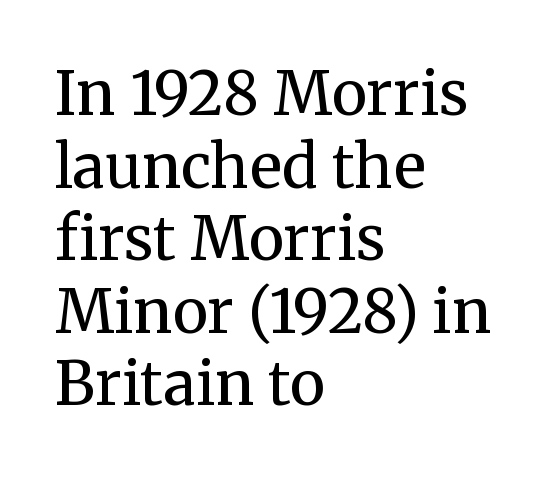
Layout note: lines flush left. Only glyphs here, with clear space below each row. The passage shown is typed in a proportional face where columns would drift. Letter spacing: default. Characters remain perfectly vertical along every line.
